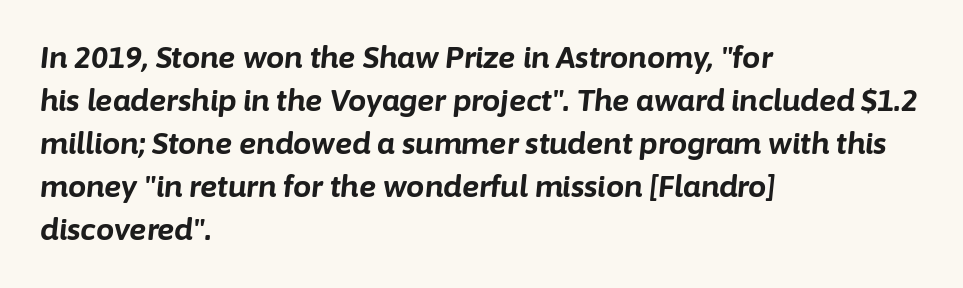
The image shows 29 px bold type, italic (leaning right); set left-aligned, normal line spacing (1.48x), normal letter spacing, not underlined; low stroke contrast and a medium x-height.
